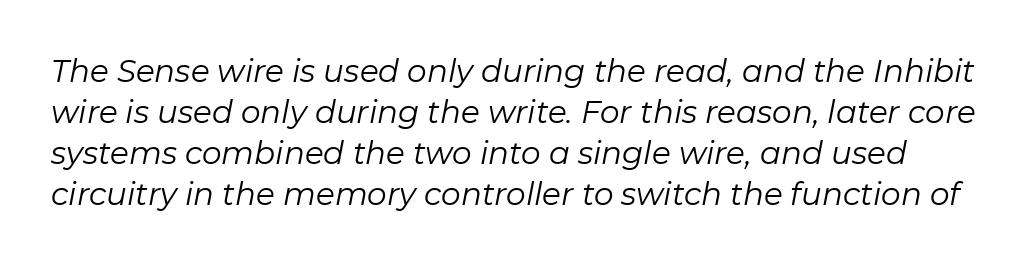
{"italic": "yes", "lean": "right", "slant_degrees": 11, "bold": "no", "weight": "regular", "width": "normal", "stroke_contrast": "low", "x_height": "medium", "monospaced": "no", "underline": "no", "line_spacing": "normal", "line_spacing_ratio": 1.32, "letter_spacing": "normal", "letter_spacing_em": 0.0, "glyph_px": 31}
